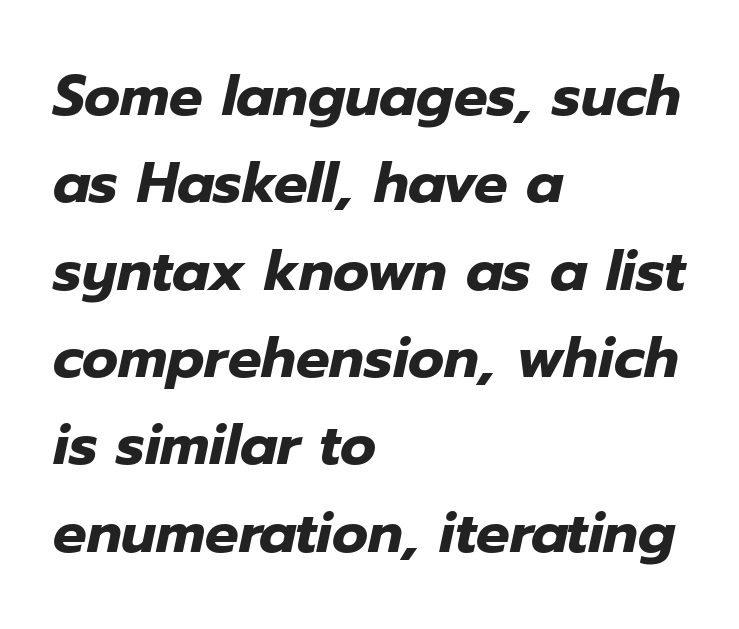
The image shows 56 px heavy type, italic (leaning right); set left-aligned, normal line spacing (1.56x), normal letter spacing, not underlined; low stroke contrast and a medium x-height.
